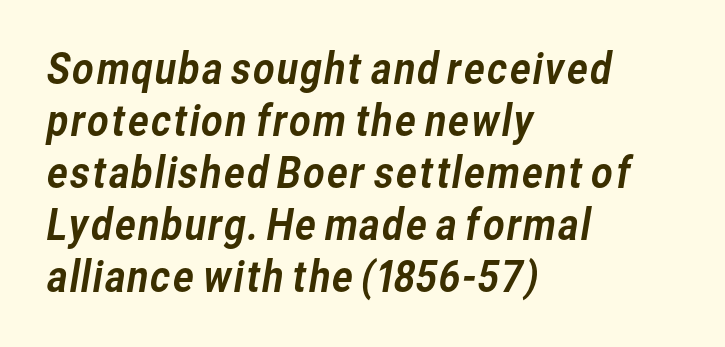
{"serif": "no", "width": "normal", "stroke_contrast": "low", "x_height": "medium", "monospaced": "no", "underline": "no", "align": "left", "line_spacing_ratio": 1.24, "letter_spacing": "normal", "letter_spacing_em": 0.0, "glyph_px": 42}
